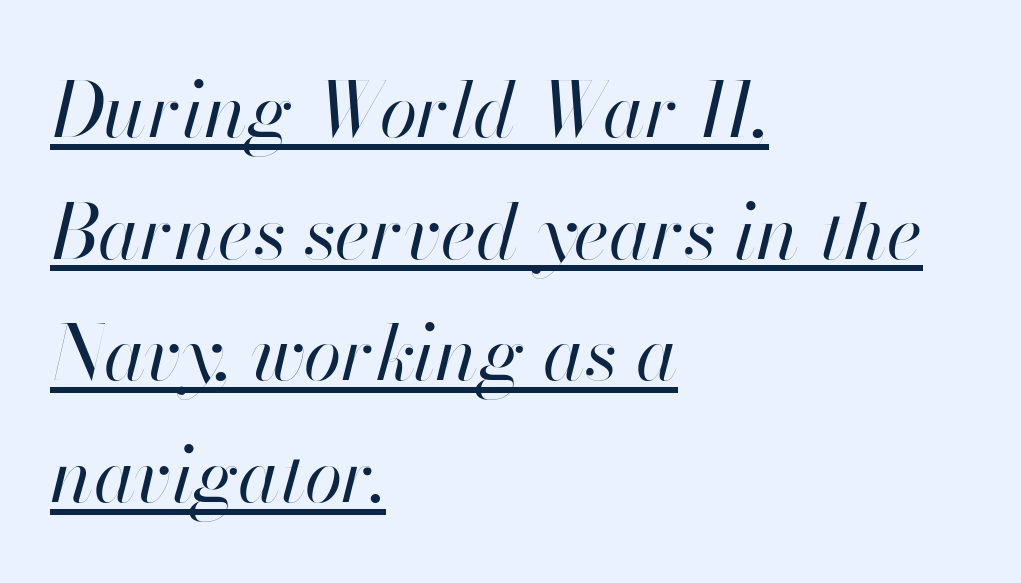
This sample uses plain, unmodified letter spacing. Each letter keeps its own natural width here, so spacing adapts to shape. The passage shown is underscored from start to finish. The designer left line spacing at the default. Stroke thickness stays within the range of a standard reading face or lighter.
